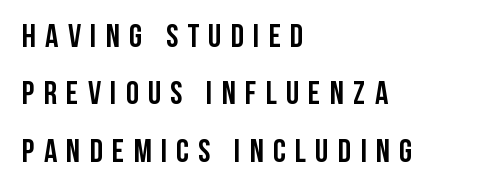
{"serif": "no", "italic": "no", "bold": "yes", "weight": "semibold", "width": "condensed", "stroke_contrast": "low", "x_height": "large", "monospaced": "no", "underline": "no", "align": "left", "line_spacing_ratio": 1.74, "letter_spacing": "wide", "letter_spacing_em": 0.28, "glyph_px": 33}
